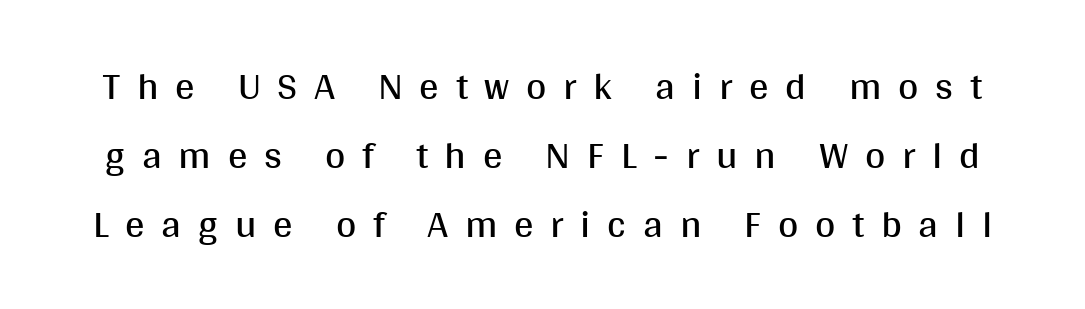
Letters rest on an invisible, unmarked baseline. Spacing between characters has been opened up far beyond the box default. No letter is thick-stroked: the sample isn't bold. These lines were composed using upright roman letters. Each letter keeps its own natural width here, so spacing adapts to shape. Are there feet on the stems? There aren't — it's a sans.
